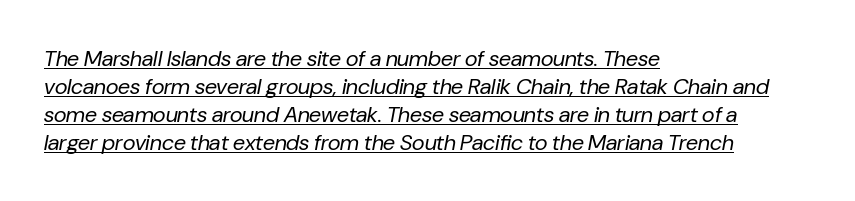
The image shows 22 px text type, italic (leaning right); set left-aligned, normal line spacing (1.27x), normal letter spacing, underlined.
